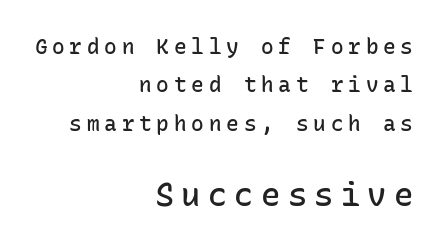
The image shows 32 px semibold sans-serif type, upright, monospaced; set right-aligned, line spacing 1.83x, unusually wide letter spacing (+0.23 em), not underlined; the second (bottom) block is 1.52x larger; low stroke contrast and a medium x-height.
